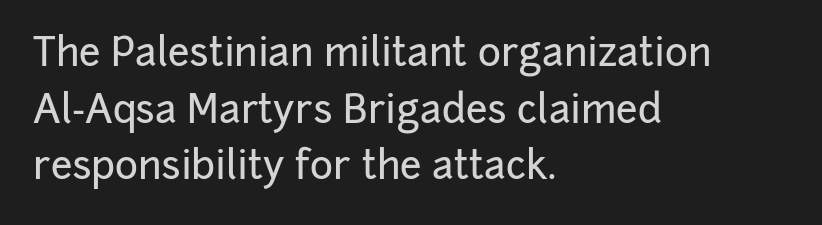
The glyphs are unaccompanied by any horizontal stroke below them. The tracking reads as untouched default to a designer's eye. Is this a sans? Yes — the strokes have no serifs. Think of a printed novel: that variable character pitch is what you see here. The typesetter chose a ragged-right arrangement here.
